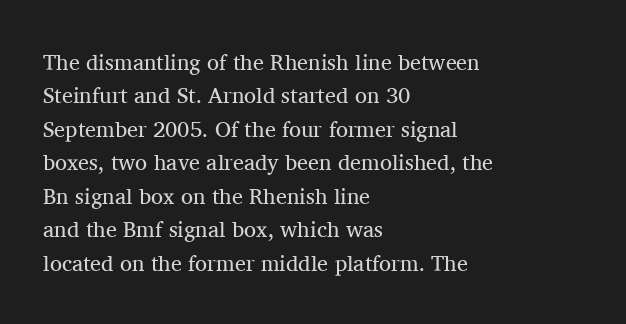
{"italic": "no", "bold": "no", "underline": "no", "align": "left", "line_spacing": "normal", "line_spacing_ratio": 1.52, "letter_spacing": "normal", "letter_spacing_em": 0.0, "glyph_px": 22}
